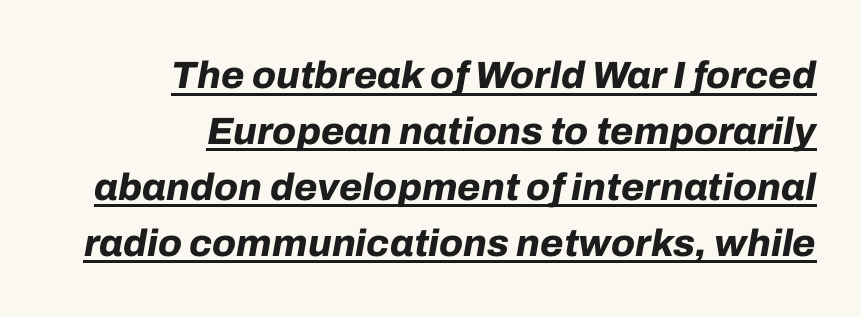
{"italic": "yes", "lean": "right", "slant_degrees": 10, "bold": "yes", "weight": "bold", "width": "normal", "stroke_contrast": "low", "x_height": "medium", "monospaced": "no", "underline": "yes", "align": "right", "line_spacing": "normal", "line_spacing_ratio": 1.47, "letter_spacing": "normal", "letter_spacing_em": 0.0, "glyph_px": 38}
